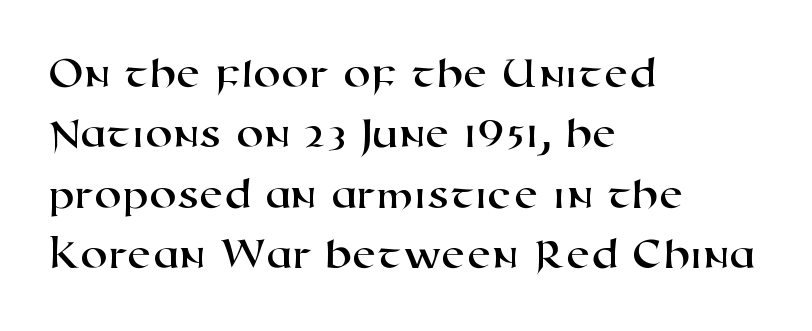
{"serif": "no", "width": "wide", "stroke_contrast": "high", "x_height": "medium", "monospaced": "no", "underline": "no", "align": "left", "line_spacing": "normal", "line_spacing_ratio": 1.37, "letter_spacing": "normal", "letter_spacing_em": 0.0, "glyph_px": 44}
